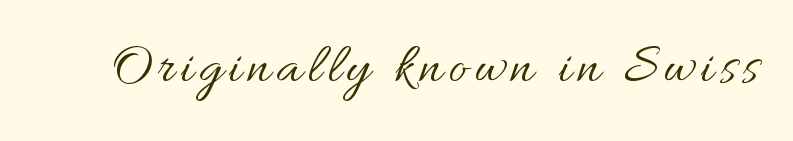
Q: Is the text bold? A: No.
Q: Is the text italic (slanted)? A: Yes.
Q: Is the text underlined? A: No.
Q: Width (condensed, normal, or wide)? A: Normal.
Q: Stroke contrast? A: Medium.
Q: x-height? A: Small.
Q: Monospaced? A: No.
